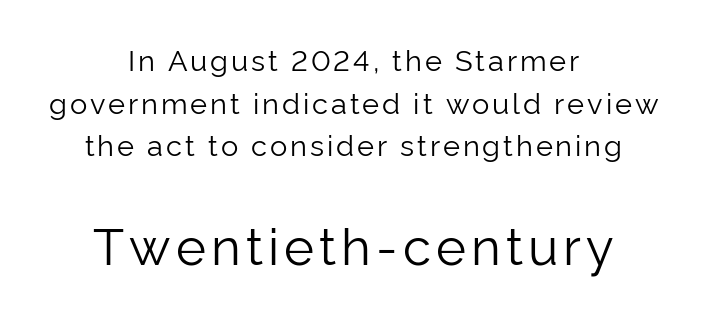
Rows of type keep a routine distance in the vertical direction. In this sample the second text group is rendered at the bigger scale. A typesetter would call this proportional, since set widths differ per character. The typesetter chose a symmetrical, centered arrangement here. Stroke terminals: plain, sans-serif. Clear beneath every line of the passage.
